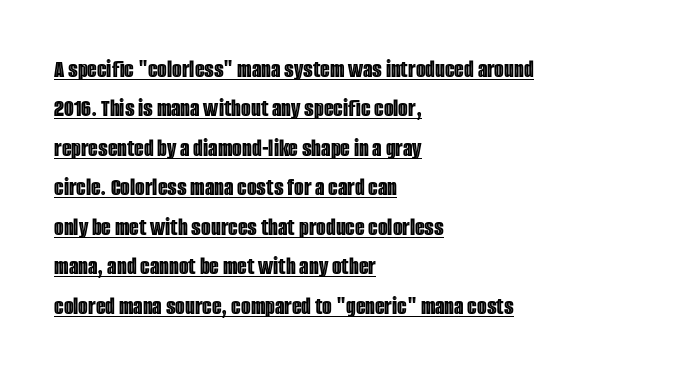
Q: Is the text italic (slanted)? A: No, it is upright.
Q: Is the text underlined? A: Yes.
Q: How is the paragraph aligned? A: Left-aligned.
Q: Is the spacing between letters normal or unusually wide? A: Normal.
Q: Is the spacing between lines tight, normal or loose? A: Normal.
